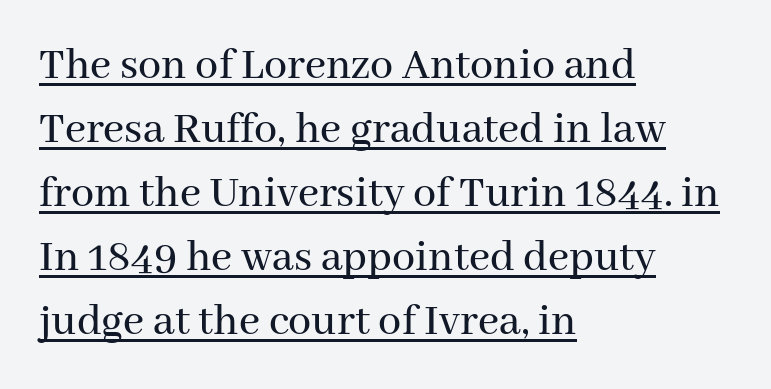
{"serif": "yes", "italic": "no", "width": "normal", "stroke_contrast": "medium", "x_height": "medium", "monospaced": "no", "underline": "yes", "align": "left", "line_spacing": "normal", "line_spacing_ratio": 1.39, "letter_spacing": "normal", "letter_spacing_em": 0.0, "glyph_px": 46}
